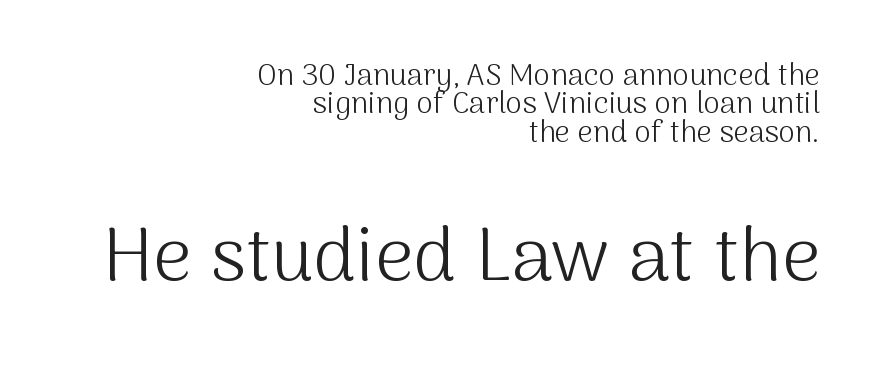
Q: Is the text bold? A: No.
Q: Is the text italic (slanted)? A: No, it is upright.
Q: Is the typeface a serif or a sans-serif typeface? A: Sans-serif.
Q: Is the text underlined? A: No.
Q: How is the paragraph aligned? A: Right-aligned.
Q: Is the spacing between letters normal or unusually wide? A: Normal.
Q: Is the spacing between lines tight, normal or loose? A: Tight.
Q: Which block of text is set in a larger size, the first (top) or the second (bottom)? A: The second (bottom) one.
Q: Width (condensed, normal, or wide)? A: Normal.
Q: Stroke contrast? A: Medium.
Q: x-height? A: Medium.
Q: Monospaced? A: No.
